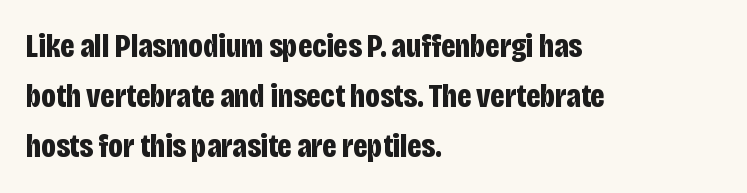
Q: Is the text bold? A: Yes.
Q: Is the text italic (slanted)? A: No, it is upright.
Q: Is the typeface a serif or a sans-serif typeface? A: Sans-serif.
Q: Is the text underlined? A: No.
Q: How is the paragraph aligned? A: Left-aligned.
Q: Is the spacing between letters normal or unusually wide? A: Normal.
Q: Is the spacing between lines tight, normal or loose? A: Normal.
Q: Width (condensed, normal, or wide)? A: Condensed.
Q: Stroke contrast? A: Low.
Q: x-height? A: Large.
Q: Monospaced? A: No.
